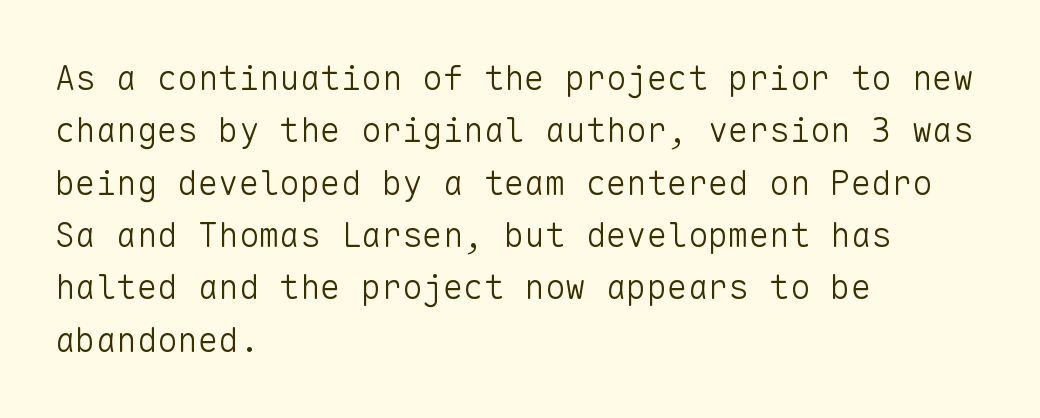
{"serif": "no", "italic": "no", "bold": "no", "weight": "light", "width": "normal", "stroke_contrast": "low", "x_height": "medium", "monospaced": "yes", "underline": "no", "align": "left", "line_spacing": "normal", "line_spacing_ratio": 1.54, "letter_spacing": "normal", "letter_spacing_em": 0.0, "glyph_px": 34}
